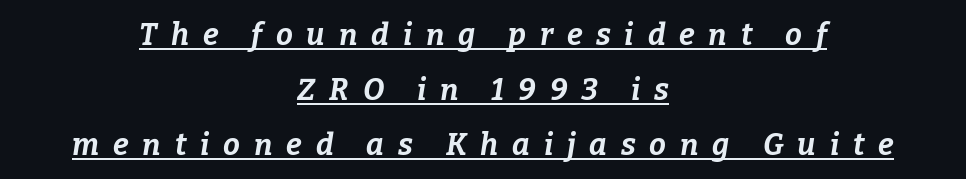
{"italic": "yes", "lean": "right", "slant_degrees": 9, "bold": "yes", "weight": "bold", "width": "normal", "stroke_contrast": "low", "x_height": "medium", "monospaced": "no", "underline": "yes", "align": "center", "line_spacing_ratio": 1.83, "letter_spacing": "wide", "letter_spacing_em": 0.46, "glyph_px": 30}
